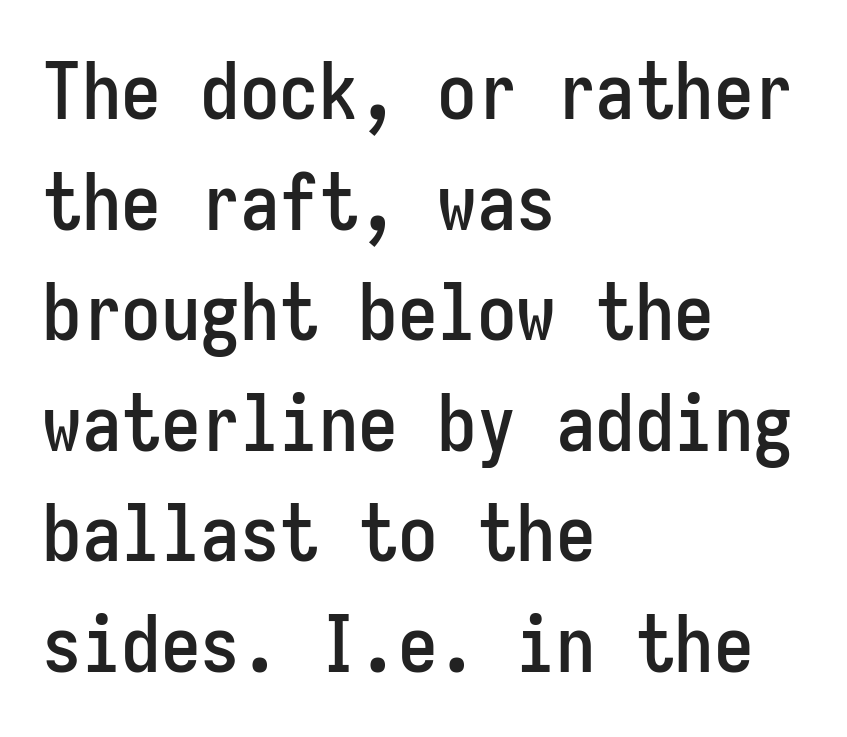
The image shows 79 px condensed sans-serif type, upright, monospaced; set left-aligned, normal line spacing (1.4x), normal letter spacing, not underlined; low stroke contrast and a medium x-height.
